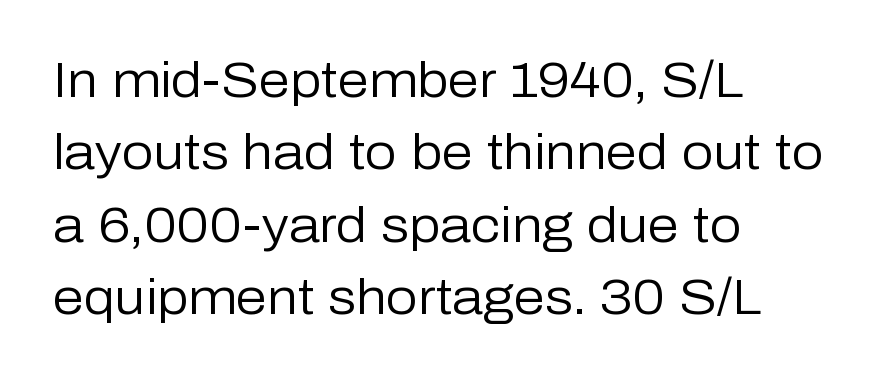
{"serif": "no", "italic": "no", "bold": "no", "weight": "regular", "width": "normal", "stroke_contrast": "low", "x_height": "medium", "monospaced": "no", "underline": "no", "align": "left", "line_spacing": "normal", "line_spacing_ratio": 1.45, "letter_spacing": "normal", "letter_spacing_em": 0.0, "glyph_px": 50}
